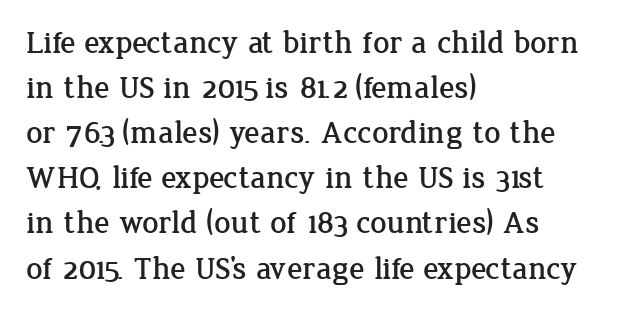
Q: Is the text italic (slanted)? A: No, it is upright.
Q: Is the typeface a serif or a sans-serif typeface? A: Serif.
Q: Is the text underlined? A: No.
Q: How is the paragraph aligned? A: Left-aligned.
Q: Is the spacing between letters normal or unusually wide? A: Normal.
Q: Is the spacing between lines tight, normal or loose? A: Normal.
Q: Width (condensed, normal, or wide)? A: Normal.
Q: Stroke contrast? A: Low.
Q: x-height? A: Medium.
Q: Monospaced? A: No.
